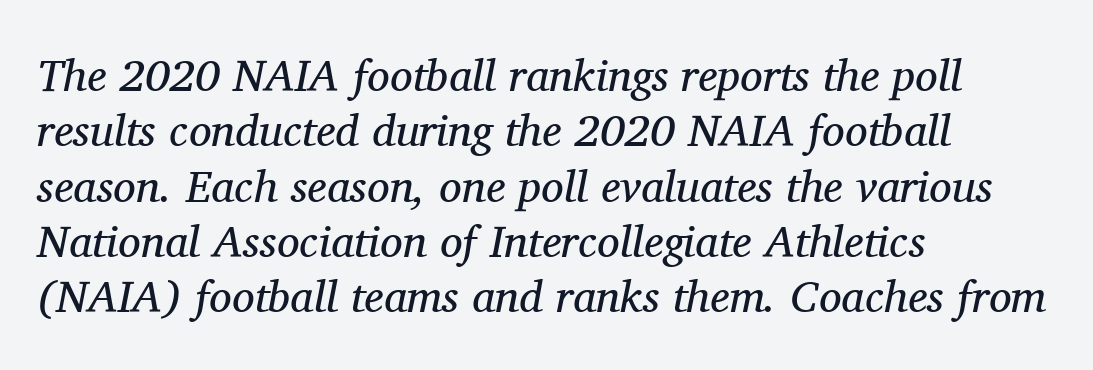
{"serif": "yes", "italic": "yes", "lean": "right", "slant_degrees": 11, "bold": "no", "weight": "regular", "width": "normal", "stroke_contrast": "medium", "x_height": "medium", "monospaced": "no", "underline": "no", "align": "left", "line_spacing_ratio": 1.23, "letter_spacing": "normal", "letter_spacing_em": 0.0, "glyph_px": 45}
